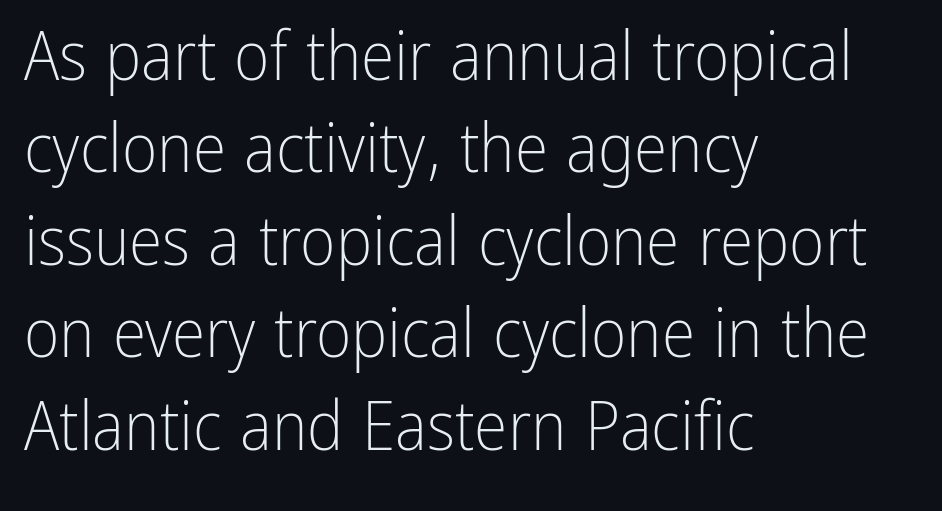
The foot of each line stays bare and open. Each stroke keeps to a modest, everyday thickness or less. Caption: multi-line text, flush left, ragged right. Tracking value appears to be zero — textbook default spacing.
